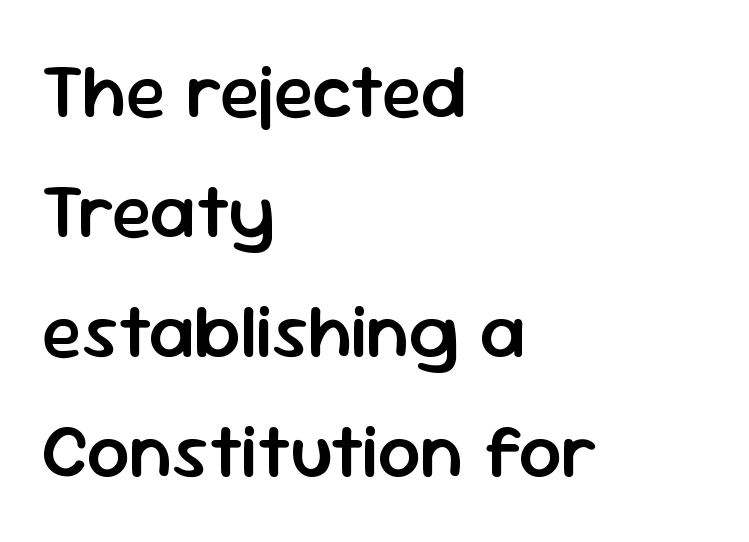
Does extra space separate the letters? No, they use regular spacing. Leftover space on each line is placed entirely after the last word. In terms of leading, this rendering sits right in the middle. Caption: semibold face, moderately heavy strokes. When letters stand straight like this, we call the style roman or upright.
